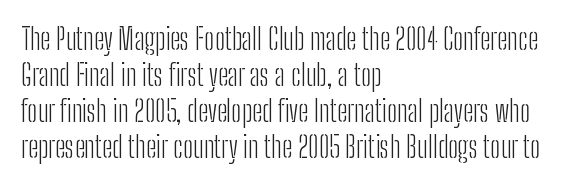
You could call the tracking neutral — neither tight nor loose. Think of a printed novel: that variable character pitch is what you see here. Line starts are locked; line ends wander. The font's upright variant was chosen for this text. The typeface chosen for these lines omits serifs.
